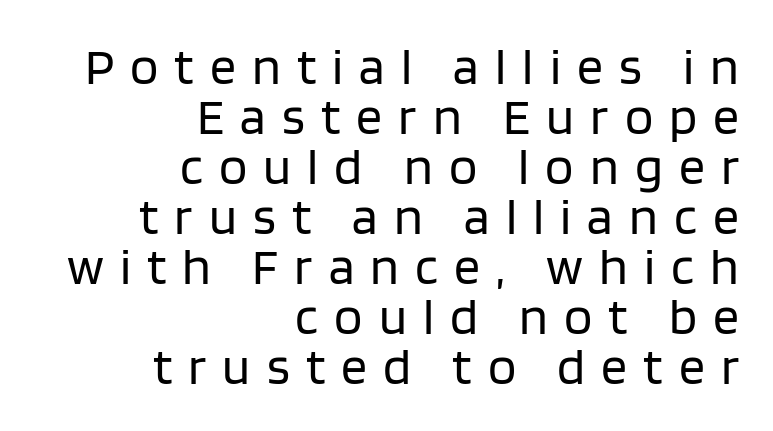
{"serif": "no", "italic": "no", "bold": "no", "weight": "regular", "width": "normal", "stroke_contrast": "low", "x_height": "large", "monospaced": "no", "underline": "no", "align": "right", "line_spacing": "tight", "line_spacing_ratio": 0.96, "letter_spacing": "wide", "letter_spacing_em": 0.31, "glyph_px": 52}
